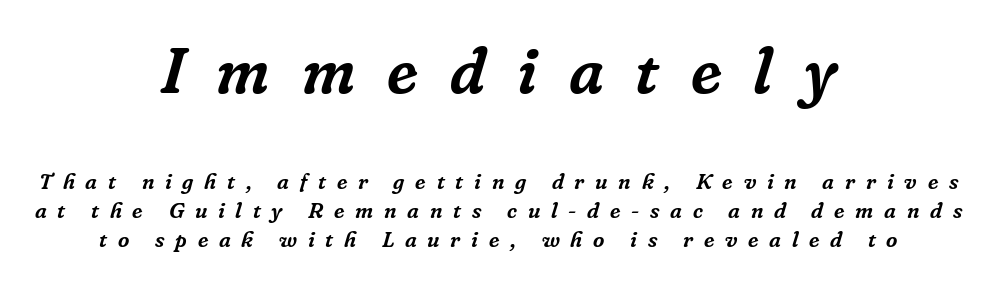
The passage shown stacks its lines at a standard gap. Letters rest on an invisible, unmarked baseline. Short note: letters widely spaced. Typesetter's note — upper block bumped up in size, lower block left smaller.
